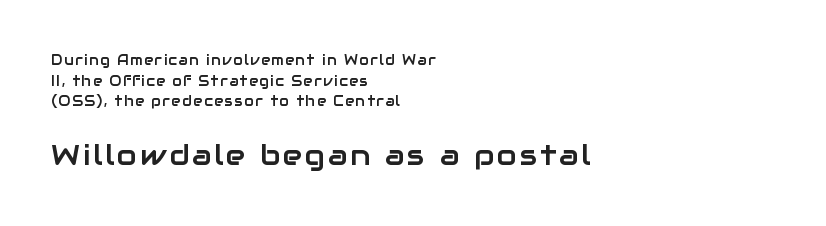
Q: Is the text italic (slanted)? A: No, it is upright.
Q: Is the typeface a serif or a sans-serif typeface? A: Sans-serif.
Q: Is the text underlined? A: No.
Q: How is the paragraph aligned? A: Left-aligned.
Q: Is the spacing between lines tight, normal or loose? A: Normal.
Q: Which block of text is set in a larger size, the first (top) or the second (bottom)? A: The second (bottom) one.
Q: Width (condensed, normal, or wide)? A: Normal.
Q: Stroke contrast? A: Low.
Q: x-height? A: Medium.
Q: Monospaced? A: No.
